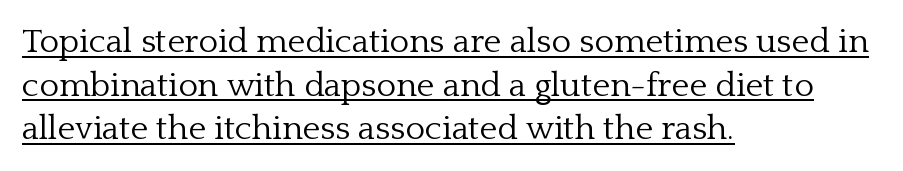
Underlined type. Inter-character spacing is left at the font's built-in metrics. On a weight scale, this lands at 450 or below. These lines are rendered in a variable-pitch font. Notice how the stems are strictly vertical — no italics here.
